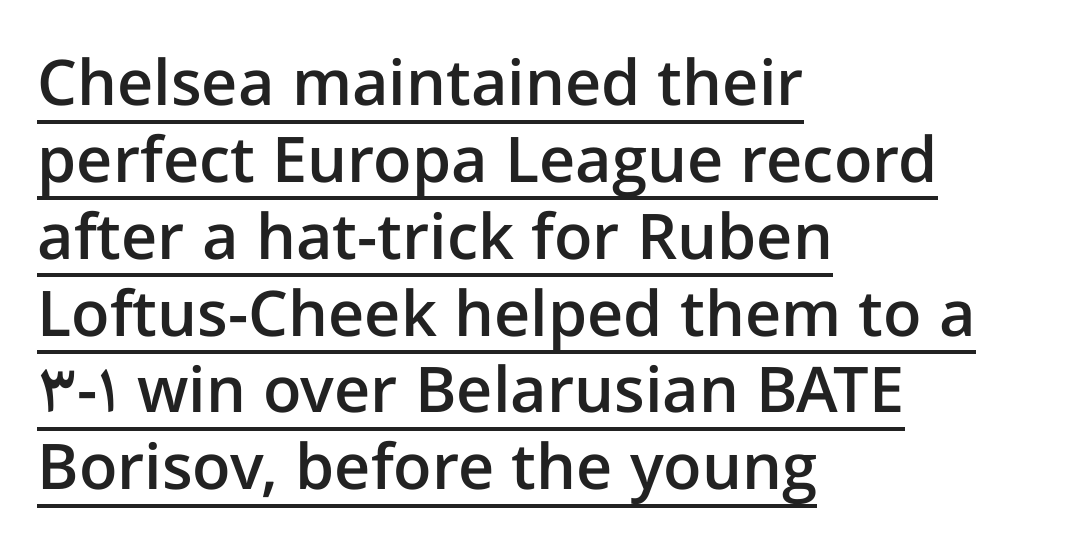
{"serif": "no", "italic": "no", "bold": "semi", "weight": "semibold", "width": "normal", "stroke_contrast": "low", "x_height": "medium", "monospaced": "no", "underline": "yes", "align": "left", "line_spacing_ratio": 1.22, "letter_spacing": "normal", "letter_spacing_em": 0.0, "glyph_px": 63}
